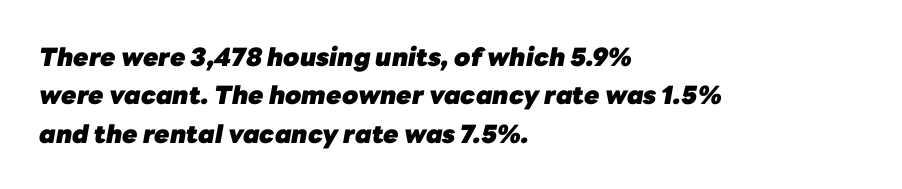
The image shows 25 px bold type, italic (leaning right); set left-aligned, normal line spacing (1.54x), normal letter spacing, not underlined.
